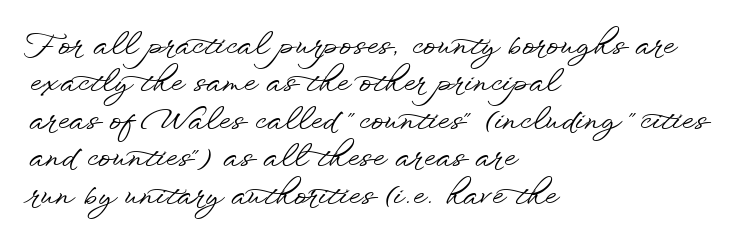
The image shows 30 px wide sans-serif type; set left-aligned, normal line spacing (1.25x), normal letter spacing, not underlined; low stroke contrast and a small x-height.
